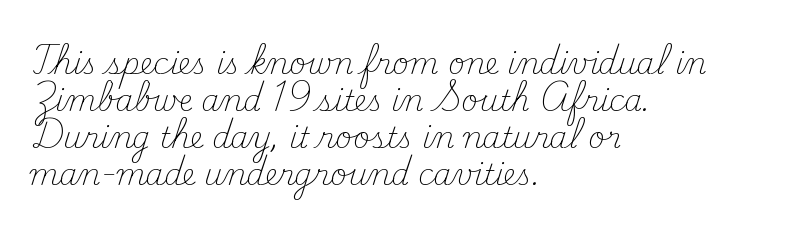
The baseline area is clear. A student would call this left alignment; a typographer would say flush left, rag right. Whoever set this chose a conventional vertical rhythm. The passage shown is not bold in any degree. The letters advance in unequal steps, a hallmark of proportional type. A serif font was chosen for this passage.
